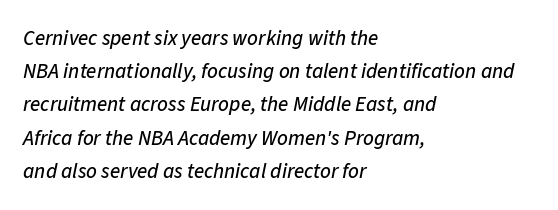
The image shows 21 px text type, italic (leaning right); set left-aligned, normal line spacing (1.58x), normal letter spacing, not underlined.
